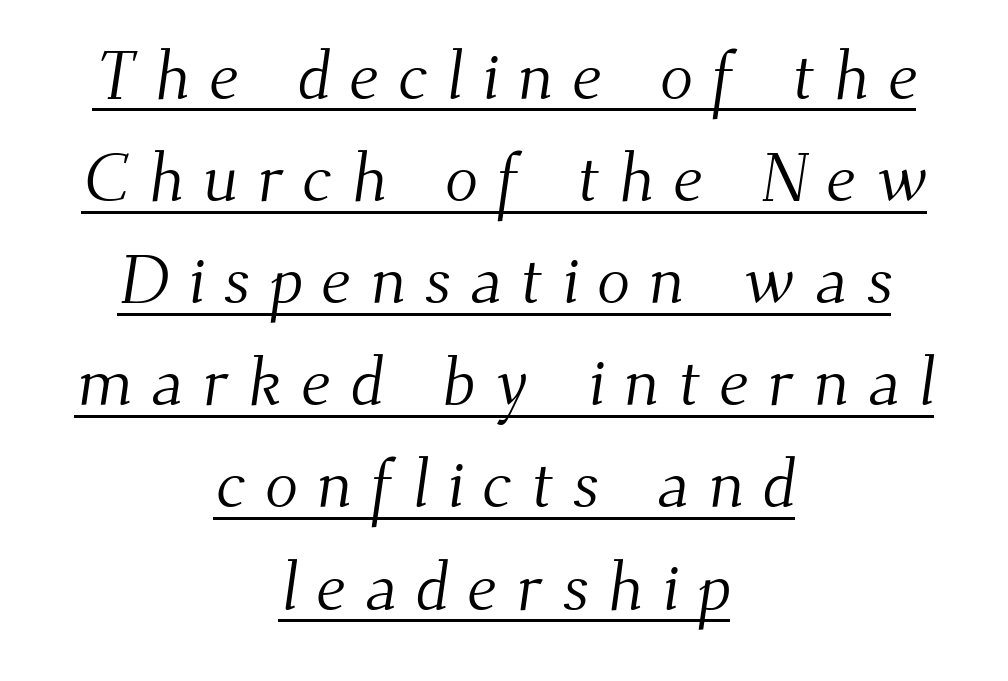
The image shows 69 px light serif type; set centered, normal line spacing (1.48x), unusually wide letter spacing (+0.27 em), underlined; medium stroke contrast and a small x-height.
